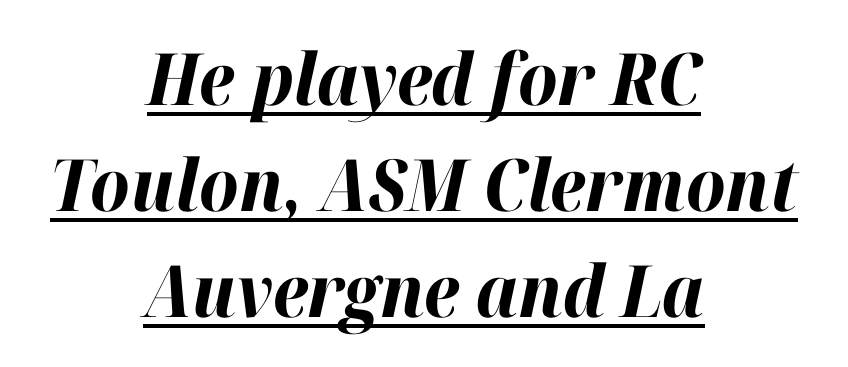
Q: Is the text bold? A: Yes.
Q: Is the text italic (slanted)? A: Yes, it leans right by about 12 degrees.
Q: Is the text underlined? A: Yes.
Q: How is the paragraph aligned? A: Centered.
Q: Is the spacing between letters normal or unusually wide? A: Normal.
Q: Is the spacing between lines tight, normal or loose? A: Normal.
Q: Width (condensed, normal, or wide)? A: Normal.
Q: Stroke contrast? A: High.
Q: x-height? A: Medium.
Q: Monospaced? A: No.
